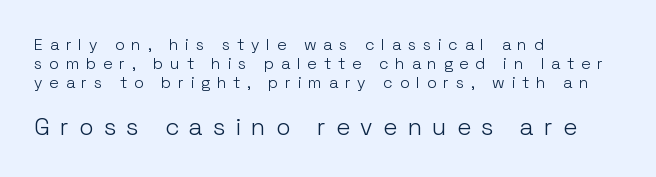
Counters stay open thanks to moderate or lighter strokes. Type size steps up from the first block to the second. The space beneath each line is pristine and unruled. This rendering uses left alignment, leaving the right contour irregular. The type is letterspaced generously, with wide tracking. Every character sits straight up, as roman type does.
